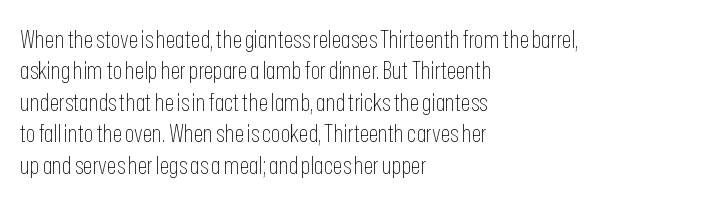
{"italic": "no", "bold": "no", "underline": "no", "align": "left", "line_spacing": "normal", "line_spacing_ratio": 1.26, "letter_spacing": "normal", "letter_spacing_em": 0.0, "glyph_px": 25}
